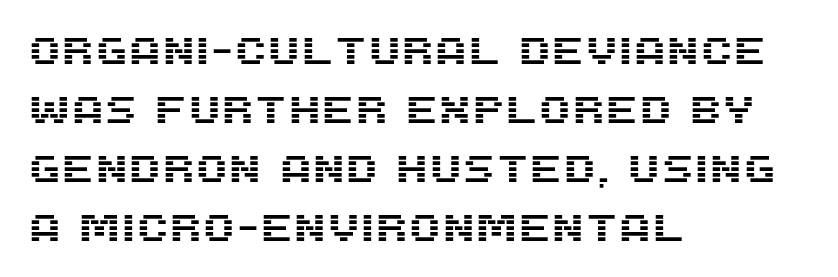
{"serif": "no", "italic": "no", "width": "normal", "stroke_contrast": "medium", "x_height": "large", "monospaced": "no", "underline": "no", "align": "left", "line_spacing": "normal", "line_spacing_ratio": 1.55, "letter_spacing": "normal", "letter_spacing_em": 0.0, "glyph_px": 38}
